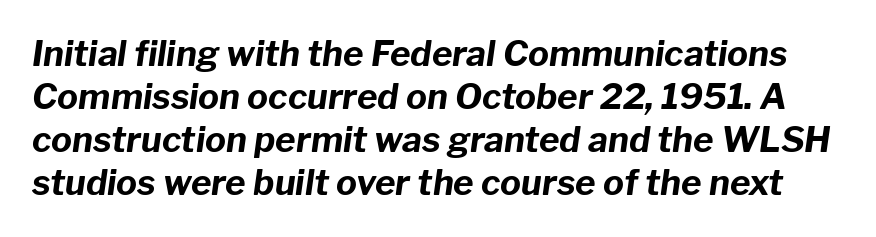
The font's italic variant was chosen for this text. Words appear dense and cohesive because spacing is normal. The strip under each line holds only bare page. Weight check: bold — yes, fully.
